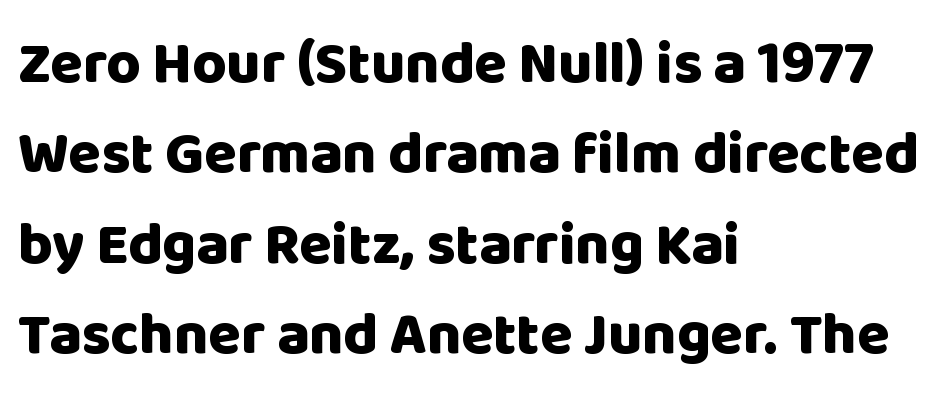
Students, this is bold: see how much ink each stroke carries. It's the straight-up-and-down kind of type. The letters advance in unequal steps, a hallmark of proportional type. Inter-character spacing is left at the font's built-in metrics.
